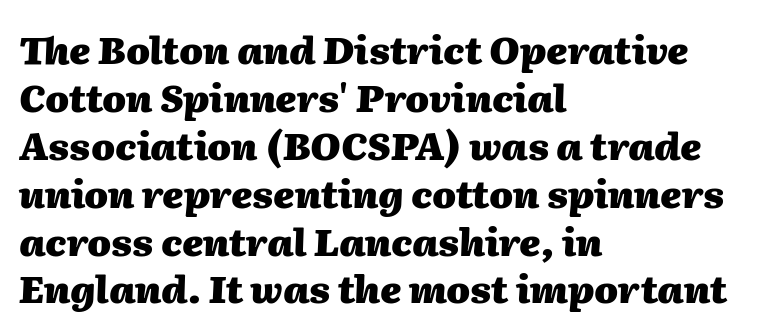
Notice how descenders clear the ascenders below comfortably — that's standard leading. You could not count columns in this text — the font is proportionally spaced. Underlining? Definitely not there. Notice how the stems are inclined rather than vertical — that's the hallmark of italics. You could call the tracking neutral — neither tight nor loose.
